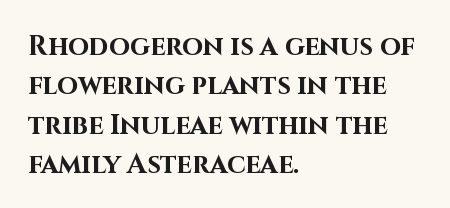
The image shows 27 px bold type, upright; set left-aligned, normal line spacing (1.46x), normal letter spacing, not underlined.
